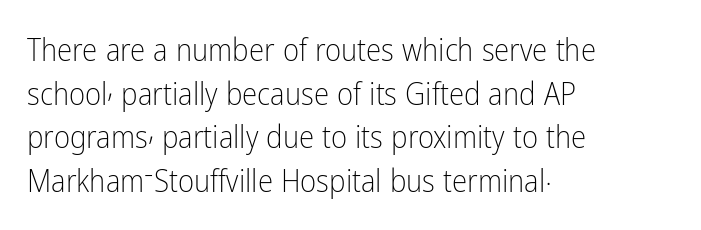
{"serif": "no", "italic": "no", "bold": "no", "weight": "light", "width": "condensed", "stroke_contrast": "low", "x_height": "medium", "monospaced": "no", "underline": "no", "align": "left", "line_spacing": "normal", "line_spacing_ratio": 1.41, "letter_spacing": "normal", "letter_spacing_em": 0.0, "glyph_px": 31}
